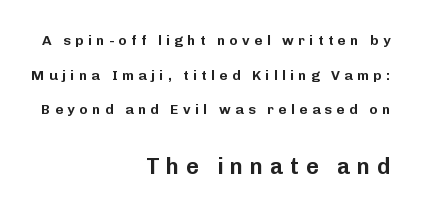
The letters are spread apart with noticeably loose tracking. These two chunks differ in scale, with the bottom chunk taking the larger measure. Rows of type keep a wide berth in the vertical direction. Compared with a flush-left layout, this one pins lines to the opposite, right side. If you drew a line through each stem, it would be perfectly vertical.
